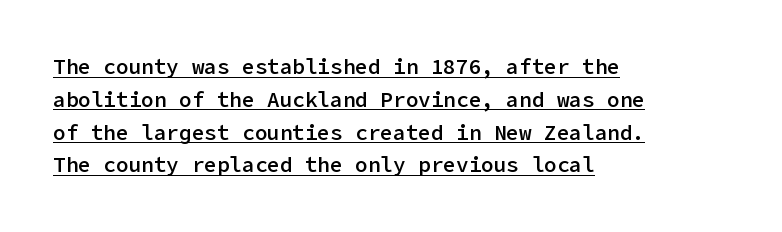
{"italic": "no", "bold": "semi", "underline": "yes", "align": "left", "line_spacing": "normal", "line_spacing_ratio": 1.56, "letter_spacing": "normal", "letter_spacing_em": 0.0, "glyph_px": 21}
